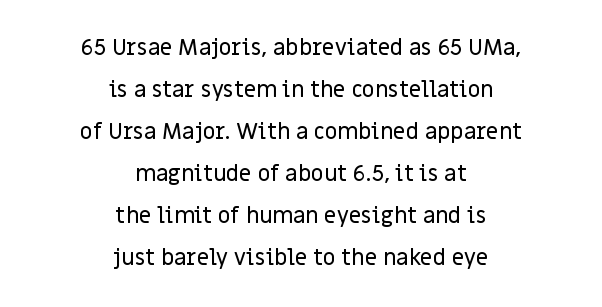
The horizontal fit of the characters is conventional and even. A clean baseline with only descenders dipping below it. The block of text is sparse from top to bottom, with ample space between rows. Ordinary non-slanted type is in use. Both edges are ragged and mirror each other, which tells us the setting is centered.
